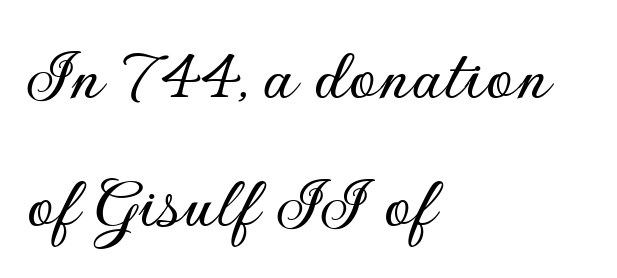
Q: Is the text italic (slanted)? A: Yes.
Q: Is the typeface a serif or a sans-serif typeface? A: Sans-serif.
Q: Is the text underlined? A: No.
Q: How is the paragraph aligned? A: Left-aligned.
Q: Is the spacing between letters normal or unusually wide? A: Normal.
Q: Is the spacing between lines tight, normal or loose? A: Normal.
Q: Width (condensed, normal, or wide)? A: Normal.
Q: Stroke contrast? A: Low.
Q: x-height? A: Small.
Q: Monospaced? A: No.
